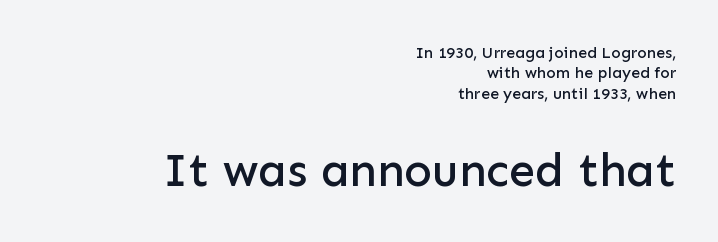
Q: Is the text italic (slanted)? A: No, it is upright.
Q: Is the typeface a serif or a sans-serif typeface? A: Sans-serif.
Q: Is the text underlined? A: No.
Q: How is the paragraph aligned? A: Right-aligned.
Q: Is the spacing between letters normal or unusually wide? A: Normal.
Q: Is the spacing between lines tight, normal or loose? A: Normal.
Q: Which block of text is set in a larger size, the first (top) or the second (bottom)? A: The second (bottom) one.
Q: Width (condensed, normal, or wide)? A: Normal.
Q: Stroke contrast? A: Low.
Q: x-height? A: Medium.
Q: Monospaced? A: No.
